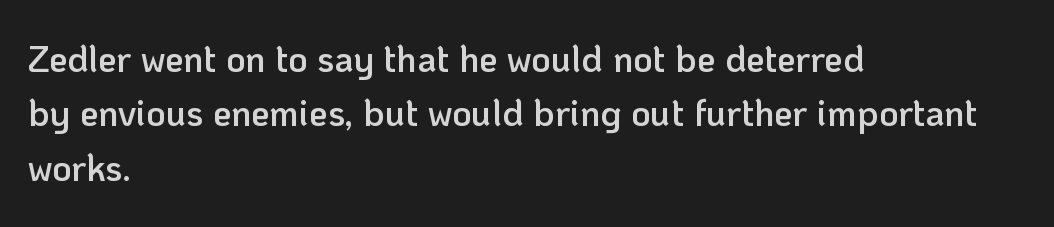
{"serif": "no", "italic": "no", "bold": "semi", "weight": "semibold", "width": "normal", "stroke_contrast": "low", "x_height": "medium", "monospaced": "no", "underline": "no", "align": "left", "line_spacing": "normal", "line_spacing_ratio": 1.47, "letter_spacing": "normal", "letter_spacing_em": 0.0, "glyph_px": 37}
